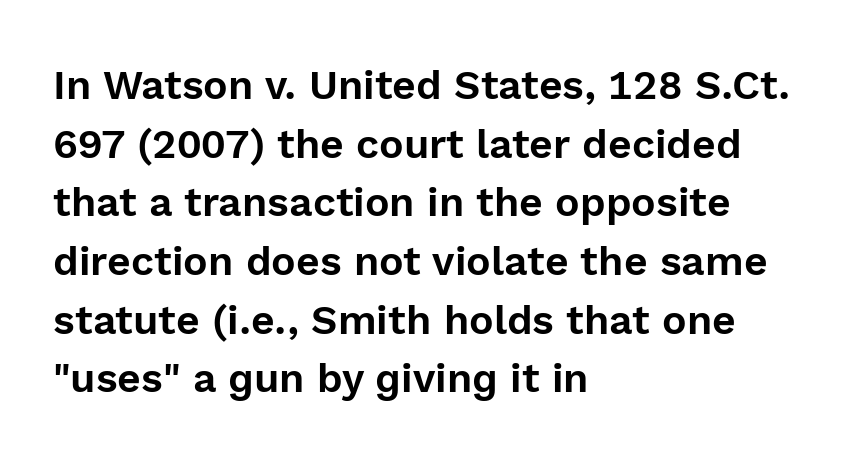
This sample uses an upright cut, with every glyph sitting square on the baseline. Short and long lines alike share a common starting point at left. Each letter keeps its own natural width here, so spacing adapts to shape. Vertical spacing — default. A typesetter would label this face a sans.
